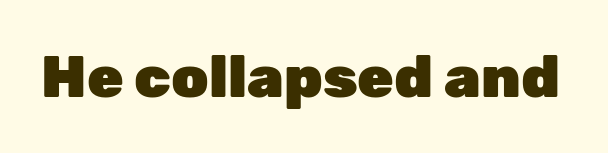
The image shows 59 px heavy sans-serif type, upright; set normal letter spacing, not underlined; low stroke contrast and a medium x-height.
